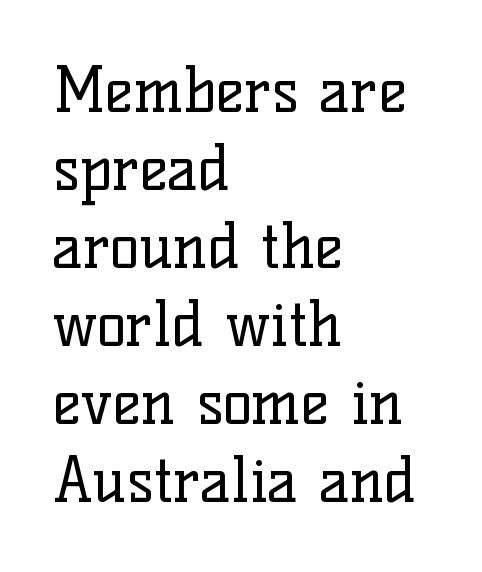
One glance says typical: line gaps are just what's usual. Think of a printed novel: that variable character pitch is what you see here. The compositor pushed each line to the left boundary. Glance below the letters and you will spot only blank space. Each letter's strokes conclude with small projecting serifs.
